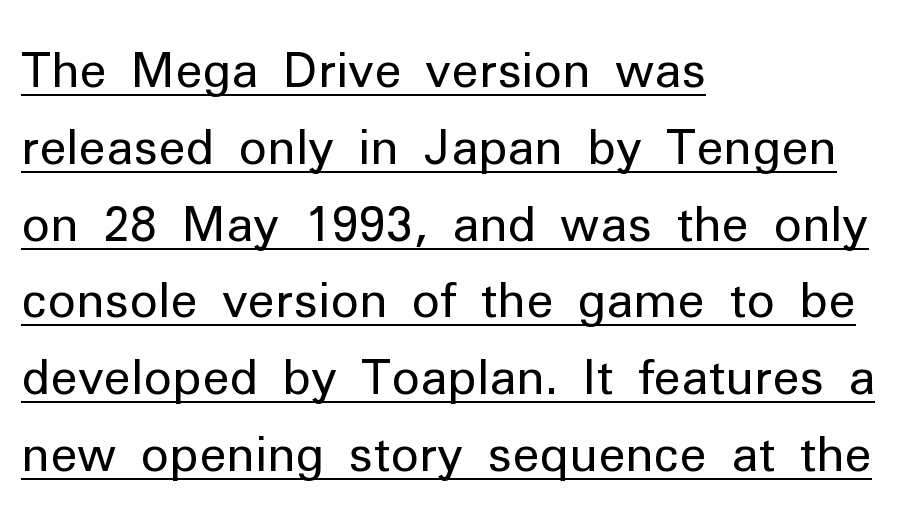
{"serif": "no", "italic": "no", "bold": "no", "weight": "regular", "width": "normal", "stroke_contrast": "low", "x_height": "medium", "monospaced": "no", "underline": "yes", "align": "left", "line_spacing": "normal", "line_spacing_ratio": 1.6, "letter_spacing": "normal", "letter_spacing_em": 0.0, "glyph_px": 48}
